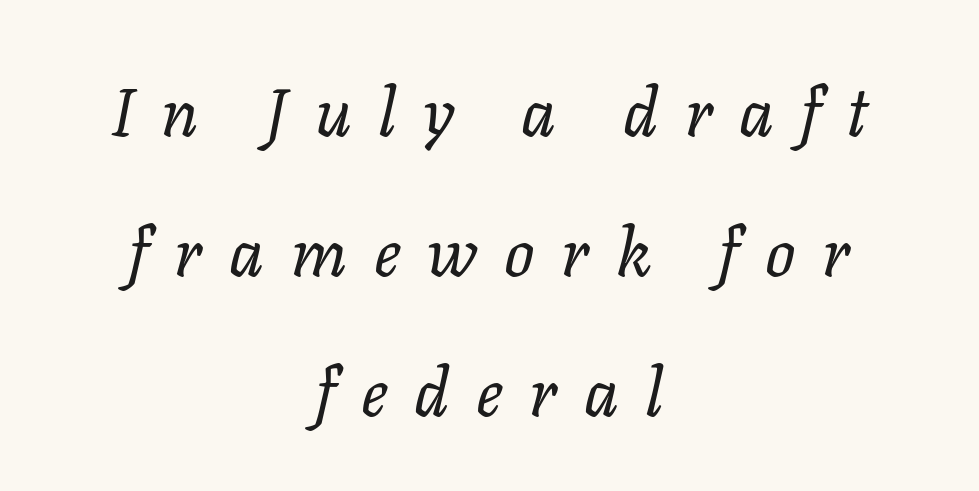
Q: Is the text bold? A: No.
Q: Is the text italic (slanted)? A: Yes, it leans right by about 11 degrees.
Q: Is the text underlined? A: No.
Q: How is the paragraph aligned? A: Centered.
Q: Is the spacing between letters normal or unusually wide? A: Unusually wide.
Q: Is the spacing between lines tight, normal or loose? A: Loose.
Q: Width (condensed, normal, or wide)? A: Normal.
Q: Stroke contrast? A: Low.
Q: x-height? A: Medium.
Q: Monospaced? A: No.
